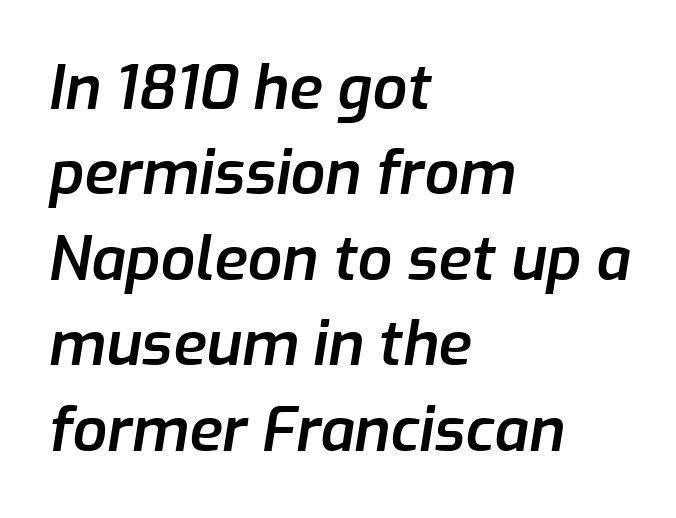
Q: Is the text bold? A: Semi-bold.
Q: Is the text italic (slanted)? A: Yes, it leans right by about 9 degrees.
Q: Is the text underlined? A: No.
Q: How is the paragraph aligned? A: Left-aligned.
Q: Is the spacing between letters normal or unusually wide? A: Normal.
Q: Is the spacing between lines tight, normal or loose? A: Normal.
Q: Width (condensed, normal, or wide)? A: Normal.
Q: Stroke contrast? A: Low.
Q: x-height? A: Medium.
Q: Monospaced? A: No.
